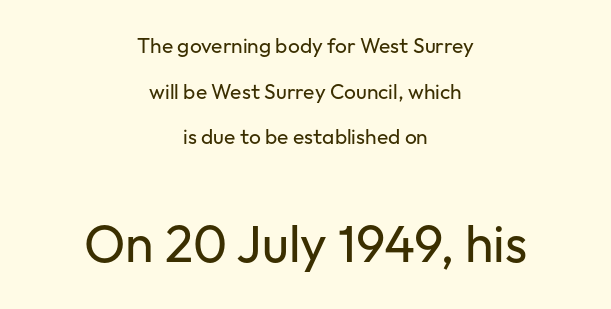
Q: Is the text bold? A: No.
Q: Is the text italic (slanted)? A: No, it is upright.
Q: Is the typeface a serif or a sans-serif typeface? A: Sans-serif.
Q: Is the text underlined? A: No.
Q: How is the paragraph aligned? A: Centered.
Q: Is the spacing between letters normal or unusually wide? A: Normal.
Q: Is the spacing between lines tight, normal or loose? A: Loose.
Q: Which block of text is set in a larger size, the first (top) or the second (bottom)? A: The second (bottom) one.
Q: Width (condensed, normal, or wide)? A: Normal.
Q: Stroke contrast? A: Low.
Q: x-height? A: Medium.
Q: Monospaced? A: No.
